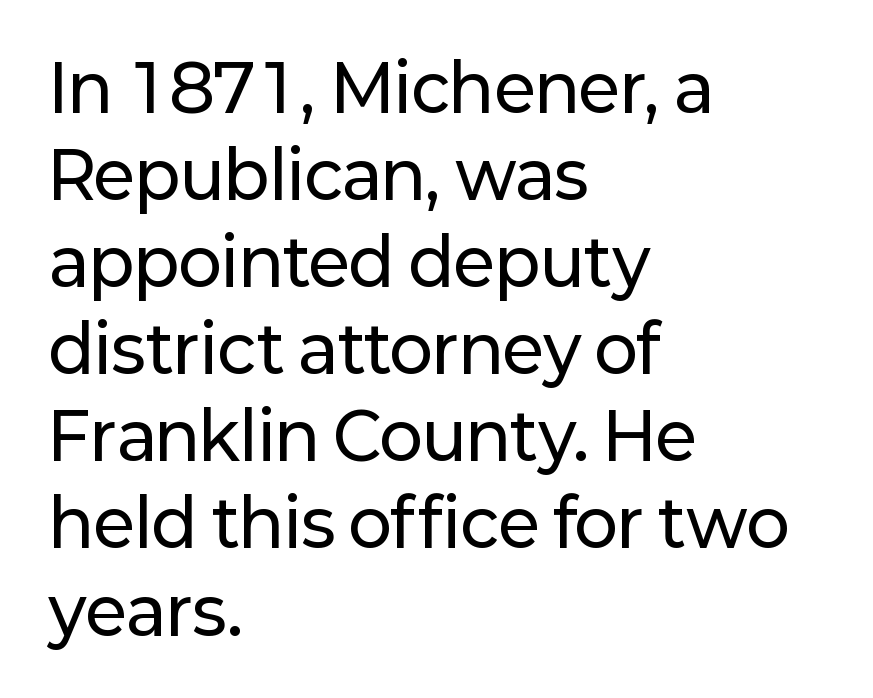
{"serif": "no", "italic": "no", "width": "normal", "stroke_contrast": "low", "x_height": "medium", "monospaced": "no", "underline": "no", "align": "left", "line_spacing": "normal", "line_spacing_ratio": 1.34, "letter_spacing": "normal", "letter_spacing_em": 0.0, "glyph_px": 65}
